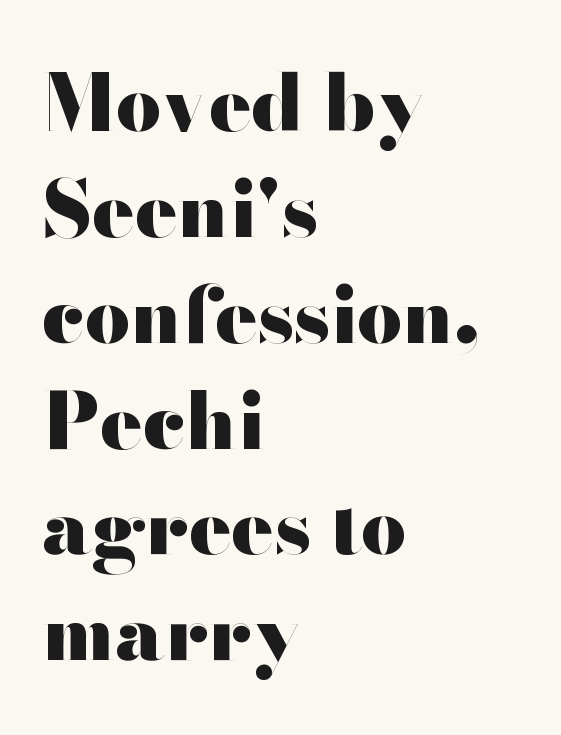
{"serif": "no", "italic": "no", "bold": "yes", "weight": "heavy", "width": "wide", "stroke_contrast": "high", "x_height": "small", "monospaced": "no", "underline": "no", "align": "left", "line_spacing": "normal", "line_spacing_ratio": 1.34, "letter_spacing": "normal", "letter_spacing_em": 0.0, "glyph_px": 79}
